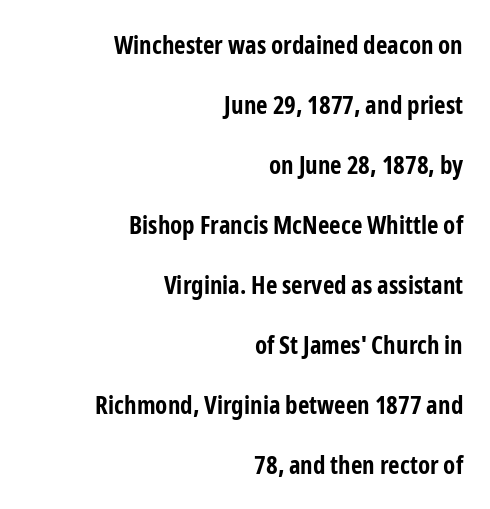
Q: Is the text bold? A: Yes.
Q: Is the text italic (slanted)? A: No, it is upright.
Q: Is the text underlined? A: No.
Q: How is the paragraph aligned? A: Right-aligned.
Q: Is the spacing between letters normal or unusually wide? A: Normal.
Q: Is the spacing between lines tight, normal or loose? A: Loose.
